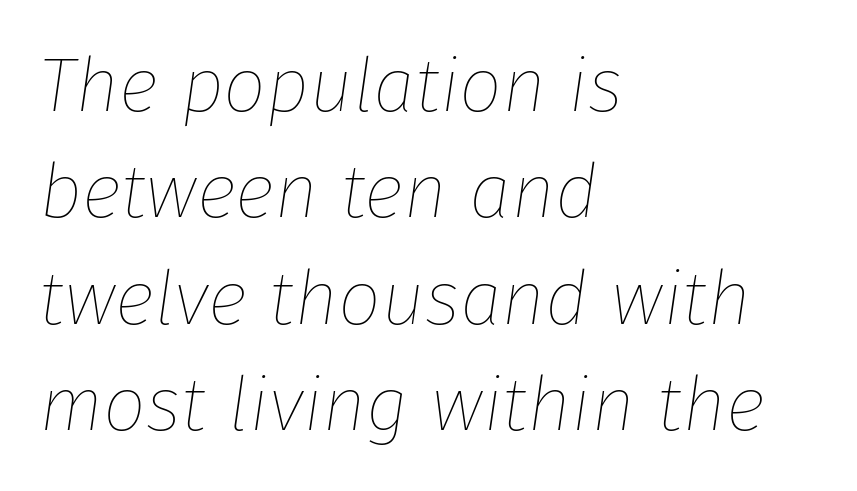
The image shows 76 px thin type, italic (leaning right); set left-aligned, normal line spacing (1.4x), normal letter spacing, not underlined; low stroke contrast and a medium x-height.
